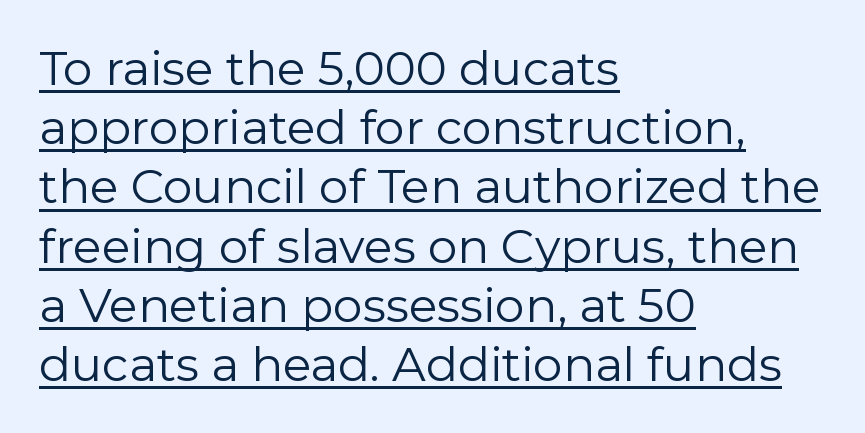
{"serif": "no", "italic": "no", "bold": "no", "weight": "regular", "width": "normal", "stroke_contrast": "low", "x_height": "medium", "monospaced": "no", "underline": "yes", "align": "left", "line_spacing": "normal", "line_spacing_ratio": 1.26, "letter_spacing": "normal", "letter_spacing_em": 0.0, "glyph_px": 47}
